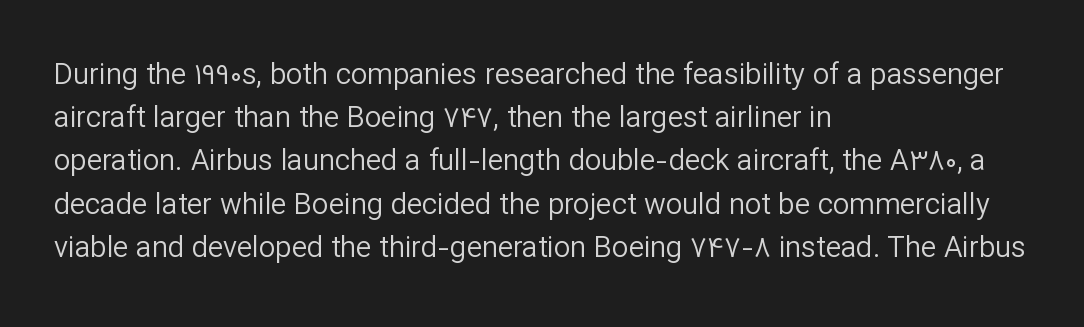
{"serif": "no", "italic": "no", "bold": "no", "weight": "regular", "width": "normal", "stroke_contrast": "low", "x_height": "medium", "monospaced": "no", "underline": "no", "align": "left", "line_spacing": "normal", "line_spacing_ratio": 1.49, "letter_spacing": "normal", "letter_spacing_em": 0.0, "glyph_px": 29}
